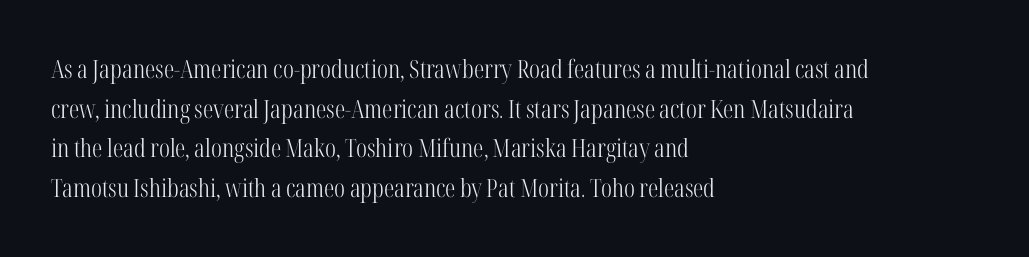
Q: Is the text bold? A: No.
Q: Is the text italic (slanted)? A: No, it is upright.
Q: Is the text underlined? A: No.
Q: How is the paragraph aligned? A: Left-aligned.
Q: Is the spacing between letters normal or unusually wide? A: Normal.
Q: Is the spacing between lines tight, normal or loose? A: Normal.
